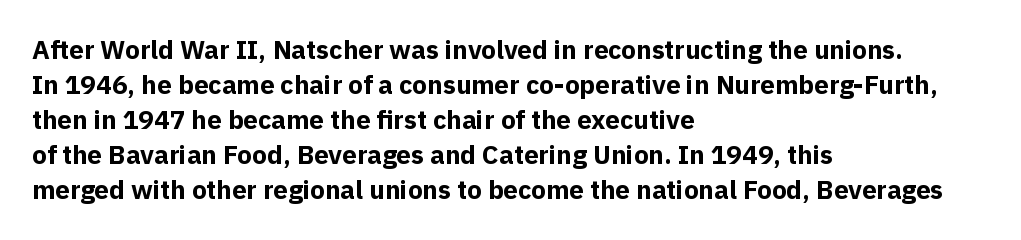
The image shows 26 px bold type, upright; set left-aligned, normal line spacing (1.35x), normal letter spacing, not underlined.
